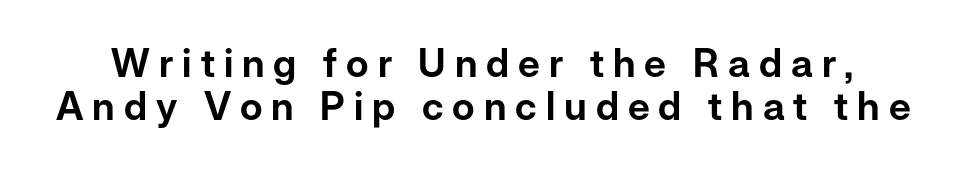
Someone cranked the tracking dial way up on this one. These lines huddle together more closely than default settings would place them. Upright lettering throughout. Check under the words: just untouched page.
